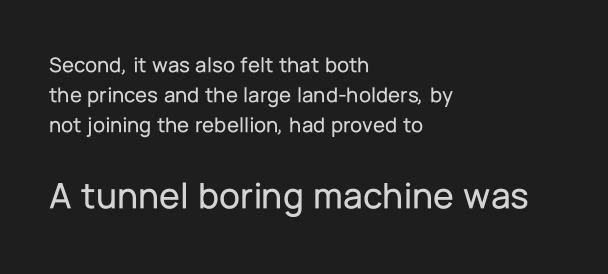
You can tell it's not italic because the verticals are truly vertical. The passage is arranged the way most books set body copy — flush left. Does the bottom block carry the larger type? Yes, it does. Is there much room between lines? A standard amount, neither cramped nor airy.
